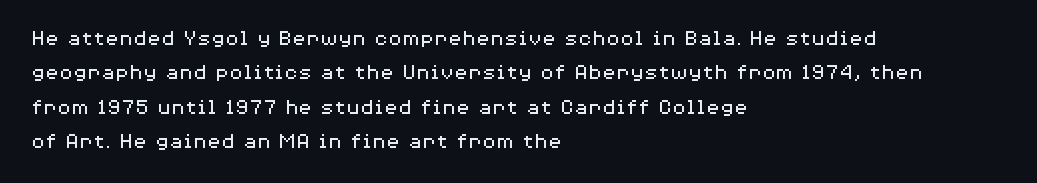
Q: Is the text bold? A: No.
Q: Is the text italic (slanted)? A: No, it is upright.
Q: Is the text underlined? A: No.
Q: How is the paragraph aligned? A: Left-aligned.
Q: Is the spacing between letters normal or unusually wide? A: Normal.
Q: Is the spacing between lines tight, normal or loose? A: Normal.
